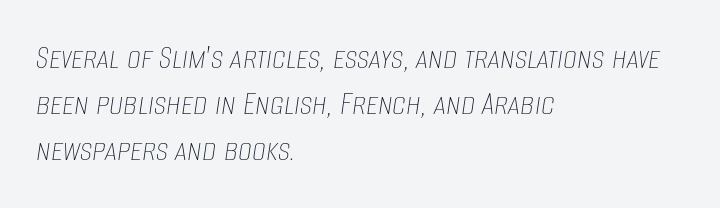
A typesetter would mark this as italic. Unmarked baselines from the first word to the last. The weight would be labelled regular, book, light, or lighter still. The rag falls on the right side of this text block.
